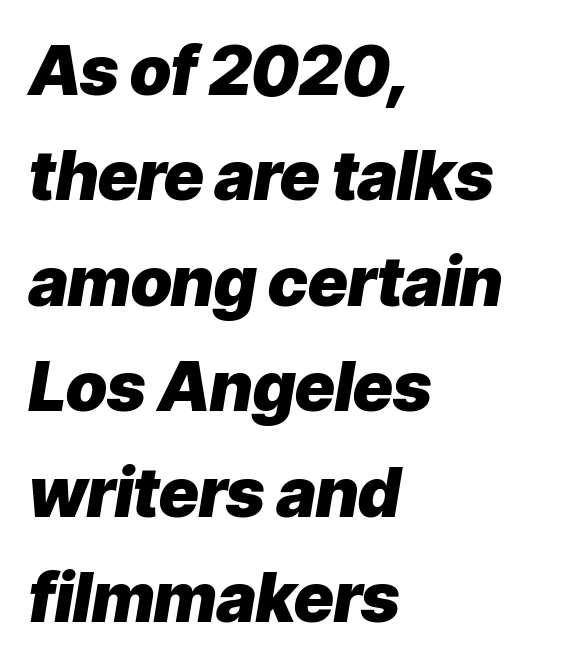
{"italic": "yes", "lean": "right", "slant_degrees": 9, "bold": "yes", "weight": "heavy", "width": "normal", "stroke_contrast": "low", "x_height": "medium", "monospaced": "no", "underline": "no", "align": "left", "line_spacing": "normal", "line_spacing_ratio": 1.55, "letter_spacing": "normal", "letter_spacing_em": 0.0, "glyph_px": 68}
